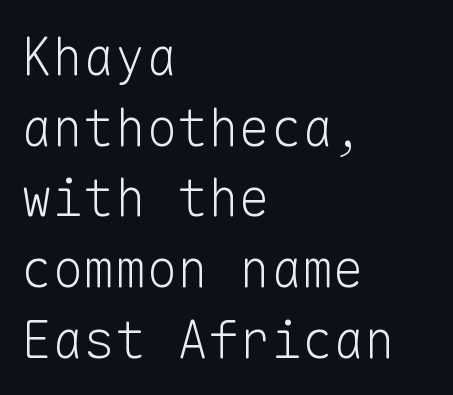
{"serif": "no", "italic": "no", "bold": "no", "weight": "light", "width": "normal", "stroke_contrast": "low", "x_height": "medium", "monospaced": "yes", "underline": "no", "align": "left", "line_spacing": "normal", "line_spacing_ratio": 1.36, "letter_spacing": "normal", "letter_spacing_em": 0.0, "glyph_px": 52}
